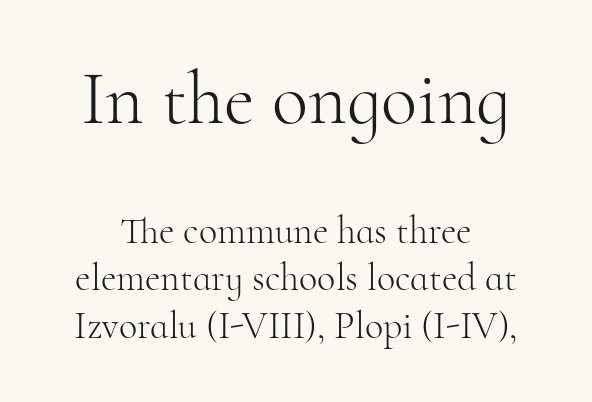
{"serif": "yes", "italic": "no", "bold": "no", "weight": "light", "width": "normal", "stroke_contrast": "high", "x_height": "small", "monospaced": "no", "underline": "no", "line_spacing": "normal", "line_spacing_ratio": 1.25, "letter_spacing": "normal", "letter_spacing_em": 0.0, "larger_block": "first", "size_ratio": 1.97, "glyph_px": 75}
